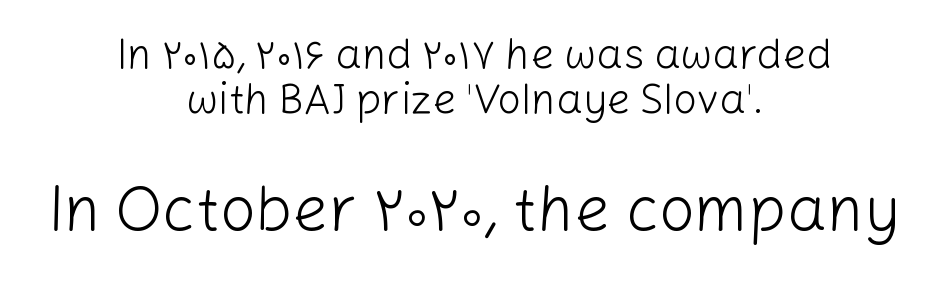
{"serif": "no", "italic": "no", "bold": "no", "weight": "light", "width": "normal", "stroke_contrast": "low", "x_height": "medium", "monospaced": "no", "underline": "no", "align": "center", "line_spacing": "tight", "line_spacing_ratio": 1.07, "letter_spacing": "normal", "letter_spacing_em": 0.0, "larger_block": "second", "size_ratio": 1.5, "glyph_px": 63}
